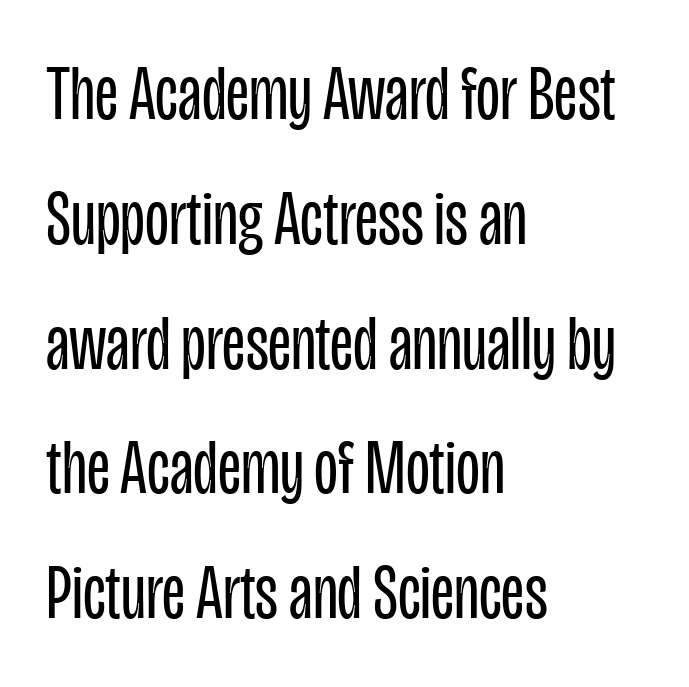
Q: Is the text bold? A: No.
Q: Is the text italic (slanted)? A: No, it is upright.
Q: Is the typeface a serif or a sans-serif typeface? A: Sans-serif.
Q: Is the text underlined? A: No.
Q: How is the paragraph aligned? A: Left-aligned.
Q: Is the spacing between letters normal or unusually wide? A: Normal.
Q: Is the spacing between lines tight, normal or loose? A: Normal.
Q: Width (condensed, normal, or wide)? A: Condensed.
Q: Stroke contrast? A: Low.
Q: x-height? A: Large.
Q: Monospaced? A: No.
